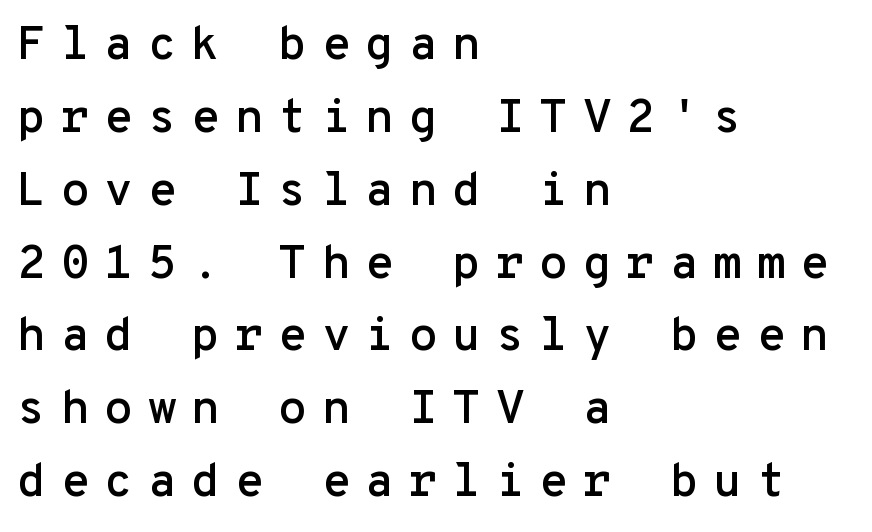
The image shows 47 px sans-serif type, upright, monospaced; set left-aligned, normal line spacing (1.55x), unusually wide letter spacing (+0.31 em), not underlined; low stroke contrast and a medium x-height.
